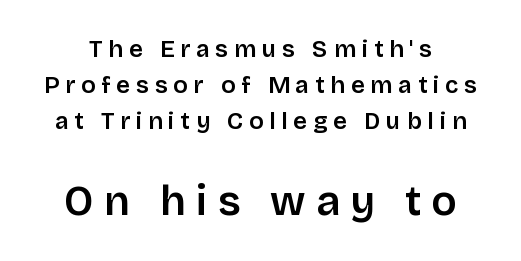
The image shows 42 px semibold sans-serif type, upright; set normal line spacing (1.49x), unusually wide letter spacing (+0.24 em), not underlined; the second (bottom) block is 1.75x larger; low stroke contrast and a large x-height.
